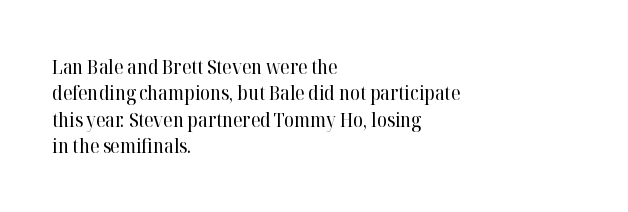
Characters remain perfectly vertical along every line. Rows of type keep a routine distance in the vertical direction. The face looks like a standard text weight, possibly lighter. Letter spacing: default. Each row of text sits above clean, open space.
